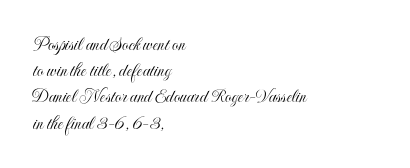
Q: Is the text italic (slanted)? A: Yes.
Q: Is the text underlined? A: No.
Q: How is the paragraph aligned? A: Left-aligned.
Q: Is the spacing between letters normal or unusually wide? A: Normal.
Q: Is the spacing between lines tight, normal or loose? A: Normal.
